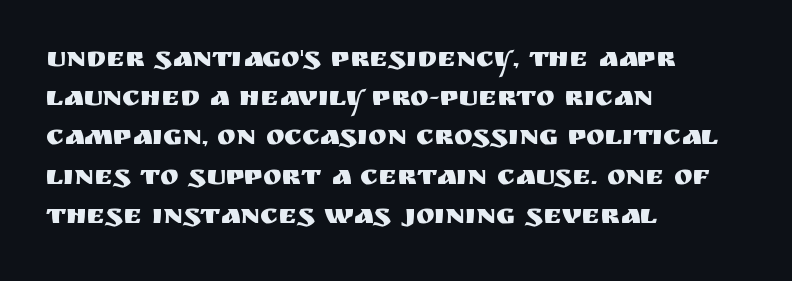
The image shows 28 px sans-serif type, upright; set left-aligned, normal line spacing (1.4x), normal letter spacing, not underlined; medium stroke contrast and a large x-height.
